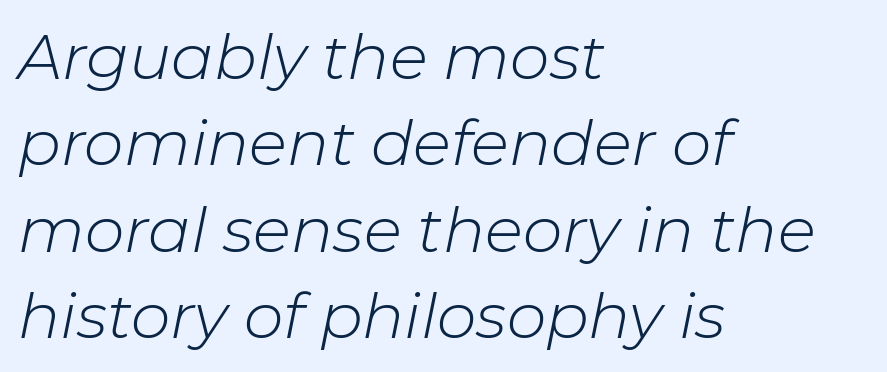
Q: Is the text bold? A: No.
Q: Is the text italic (slanted)? A: Yes, it leans right by about 11 degrees.
Q: Is the text underlined? A: No.
Q: How is the paragraph aligned? A: Left-aligned.
Q: Is the spacing between letters normal or unusually wide? A: Normal.
Q: Is the spacing between lines tight, normal or loose? A: Normal.
Q: Width (condensed, normal, or wide)? A: Normal.
Q: Stroke contrast? A: Low.
Q: x-height? A: Medium.
Q: Monospaced? A: No.
